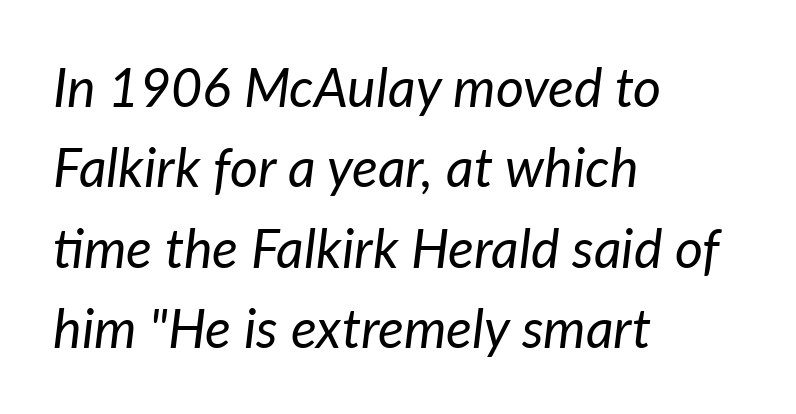
The image shows 54 px regular-weight type, italic (leaning right); set left-aligned, normal line spacing (1.49x), normal letter spacing, not underlined; low stroke contrast and a medium x-height.
